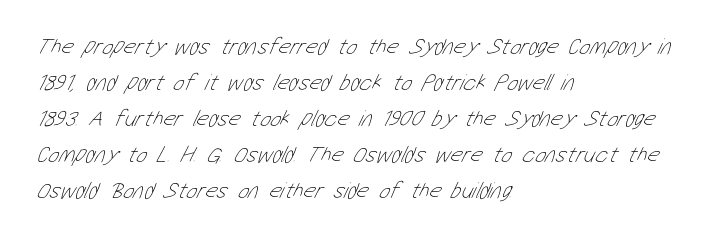
Q: Is the text bold? A: No.
Q: Is the text underlined? A: No.
Q: How is the paragraph aligned? A: Left-aligned.
Q: Is the spacing between letters normal or unusually wide? A: Normal.
Q: Is the spacing between lines tight, normal or loose? A: Normal.
